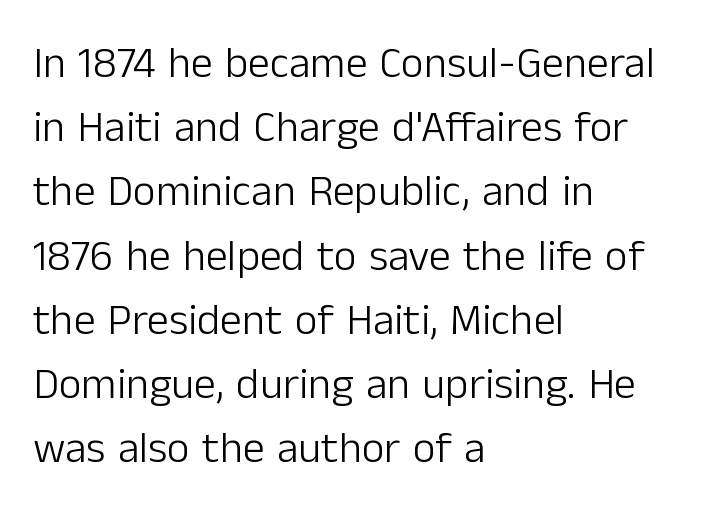
{"serif": "no", "italic": "no", "bold": "no", "weight": "light", "width": "normal", "stroke_contrast": "low", "x_height": "medium", "monospaced": "no", "underline": "no", "align": "left", "line_spacing": "normal", "line_spacing_ratio": 1.46, "letter_spacing": "normal", "letter_spacing_em": 0.0, "glyph_px": 44}
